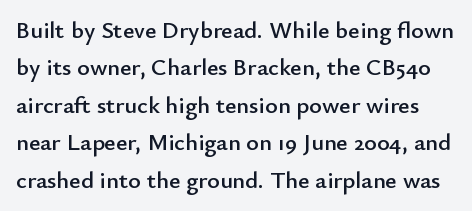
Q: Is the text italic (slanted)? A: No, it is upright.
Q: Is the text underlined? A: No.
Q: Is the spacing between letters normal or unusually wide? A: Normal.
Q: Is the spacing between lines tight, normal or loose? A: Normal.
